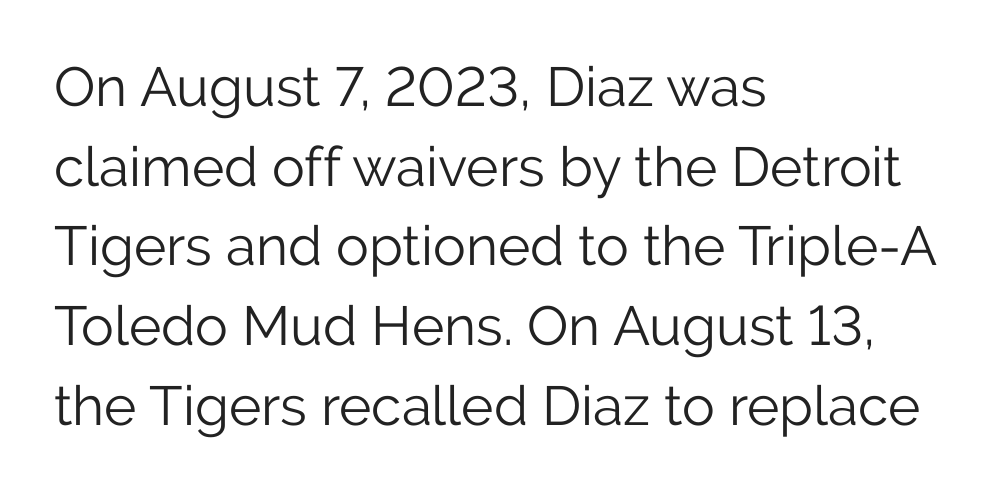
{"serif": "no", "italic": "no", "bold": "no", "weight": "light", "width": "normal", "stroke_contrast": "low", "x_height": "medium", "monospaced": "no", "underline": "no", "align": "left", "line_spacing": "normal", "line_spacing_ratio": 1.45, "letter_spacing": "normal", "letter_spacing_em": 0.0, "glyph_px": 55}
